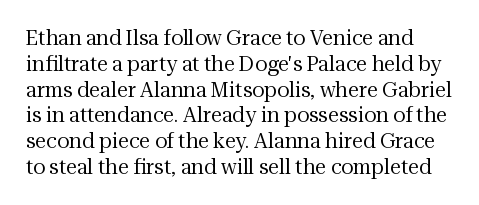
Q: Is the text bold? A: No.
Q: Is the text italic (slanted)? A: No, it is upright.
Q: Is the text underlined? A: No.
Q: Is the spacing between letters normal or unusually wide? A: Normal.
Q: Is the spacing between lines tight, normal or loose? A: Normal.
